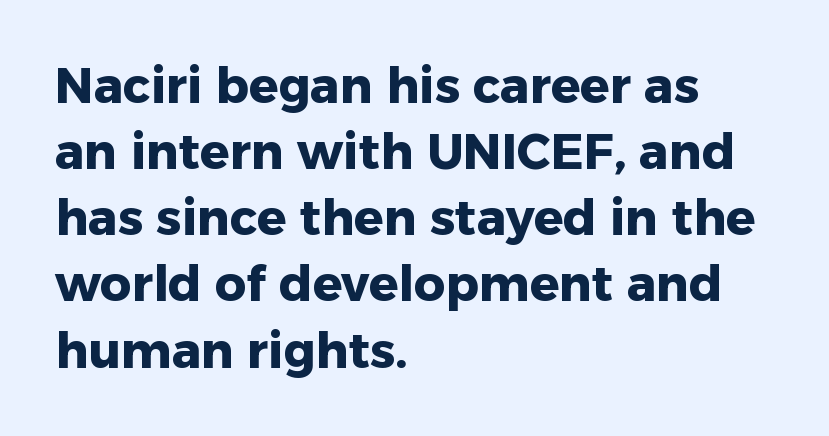
{"serif": "no", "italic": "no", "bold": "yes", "weight": "heavy", "width": "normal", "stroke_contrast": "low", "x_height": "medium", "monospaced": "no", "underline": "no", "align": "left", "line_spacing": "normal", "line_spacing_ratio": 1.35, "letter_spacing": "normal", "letter_spacing_em": 0.0, "glyph_px": 49}
